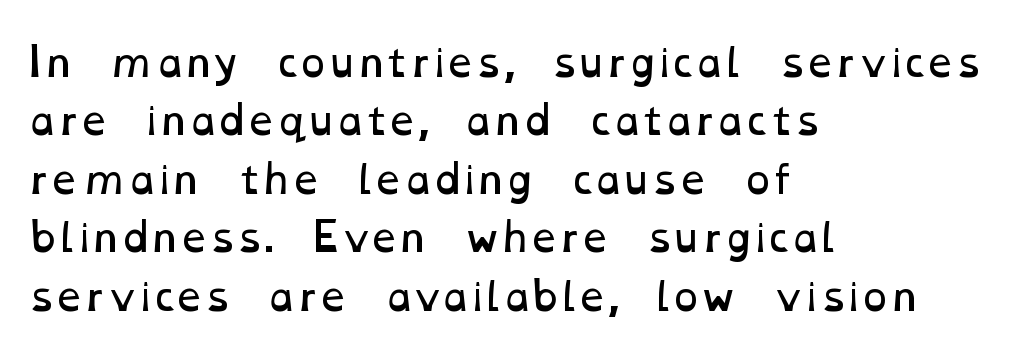
{"bold": "no", "weight": "regular", "width": "wide", "stroke_contrast": "low", "x_height": "medium", "monospaced": "no", "underline": "no", "align": "left", "line_spacing": "normal", "line_spacing_ratio": 1.5, "letter_spacing": "normal", "letter_spacing_em": 0.0, "glyph_px": 39}
